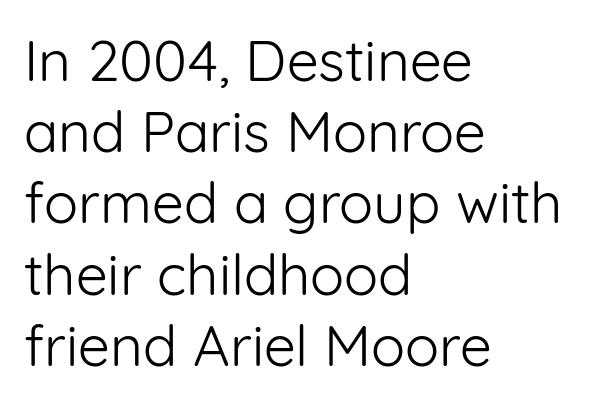
{"serif": "no", "italic": "no", "bold": "no", "weight": "light", "width": "normal", "stroke_contrast": "low", "x_height": "medium", "monospaced": "no", "underline": "no", "align": "left", "line_spacing": "normal", "line_spacing_ratio": 1.25, "letter_spacing": "normal", "letter_spacing_em": 0.0, "glyph_px": 57}
